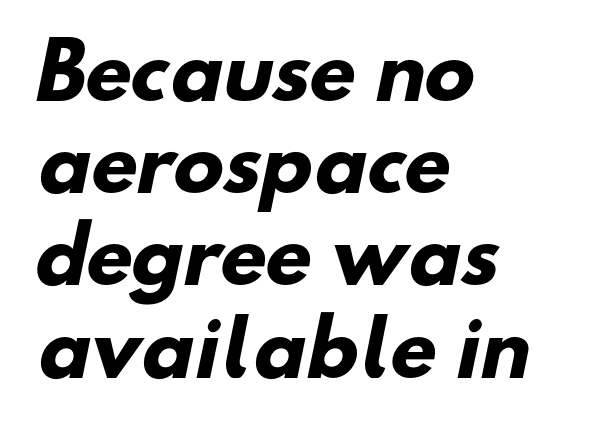
Heavy, bold letterforms. Letterform terminals end flat and unadorned throughout the passage. Varying glyph widths throughout — classic text-font behaviour. The string is rendered with underlining switched off. The setting favours the left margin, as ordinary paragraphs usually do. The type is set solid horizontally, with unmodified tracking.
